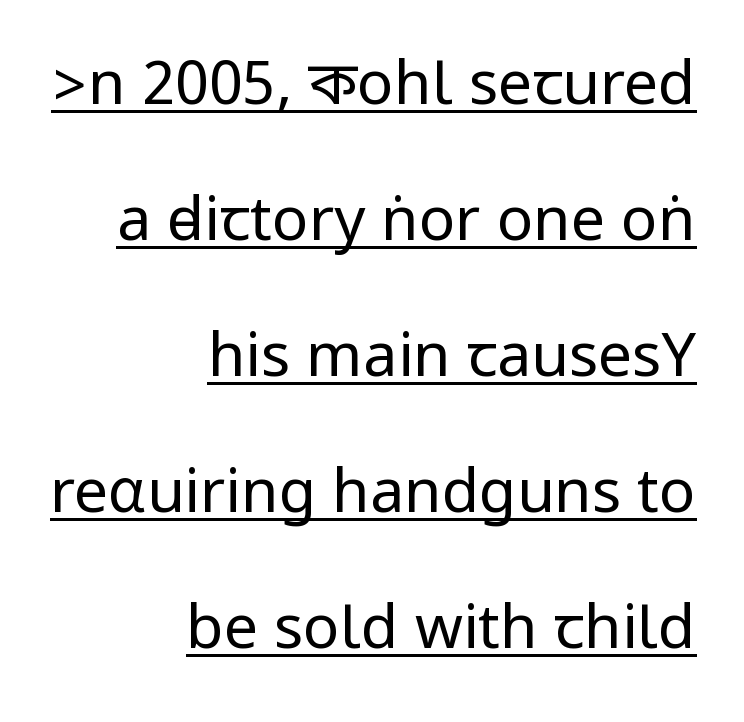
These lines stack with their right ends in a neat column. Students, observe the line beneath the letters — that is underlining. Is there much room between lines? Yes — plenty of vertical air separates them. Characters follow at the spacing the type designer built in. The weight would be labelled regular, book, light, or lighter still.
